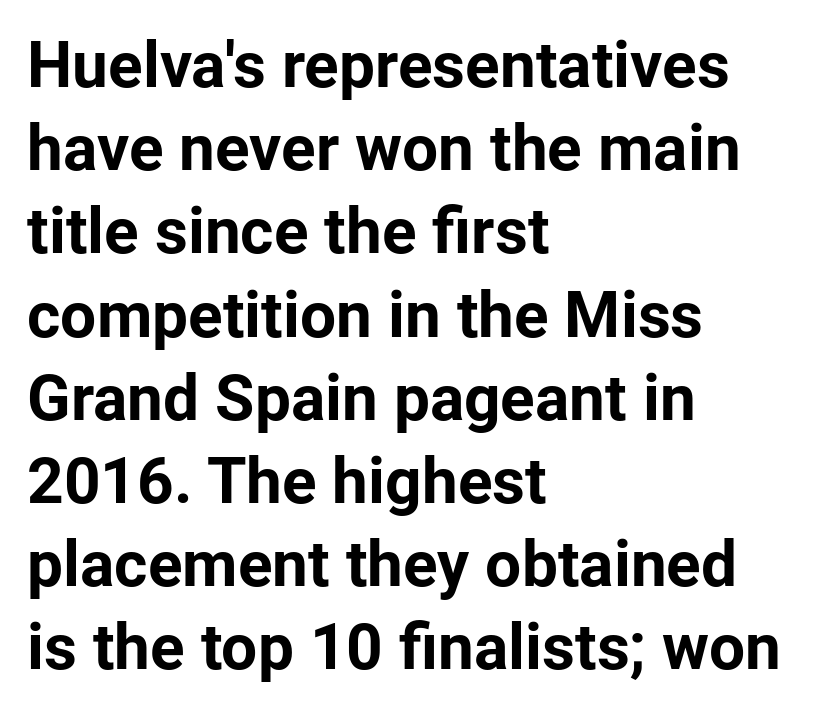
The line-height multiplier appears to be the usual default. This is heavy type, rendered in bold. The ragged edge is on the right, which tells us the setting is flush left. Descenders hang freely into open space. The letters advance in unequal steps, a hallmark of proportional type. Unlike a traditional serif, this face leaves its strokes unadorned.
